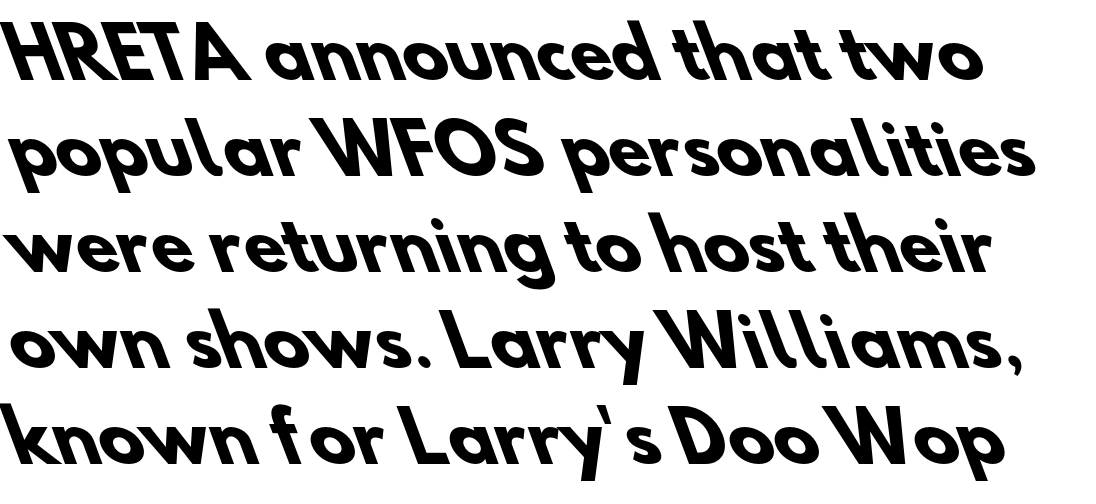
Q: Is the text bold? A: Yes.
Q: Is the typeface a serif or a sans-serif typeface? A: Sans-serif.
Q: Is the text underlined? A: No.
Q: Is the spacing between letters normal or unusually wide? A: Normal.
Q: Is the spacing between lines tight, normal or loose? A: Normal.
Q: Width (condensed, normal, or wide)? A: Normal.
Q: Stroke contrast? A: Low.
Q: x-height? A: Small.
Q: Monospaced? A: No.
